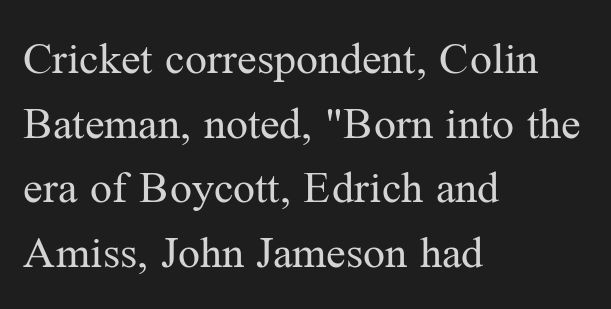
{"serif": "yes", "italic": "no", "bold": "no", "weight": "regular", "width": "normal", "stroke_contrast": "medium", "x_height": "medium", "monospaced": "no", "underline": "no", "align": "left", "line_spacing": "normal", "line_spacing_ratio": 1.47, "letter_spacing": "normal", "letter_spacing_em": 0.0, "glyph_px": 44}
